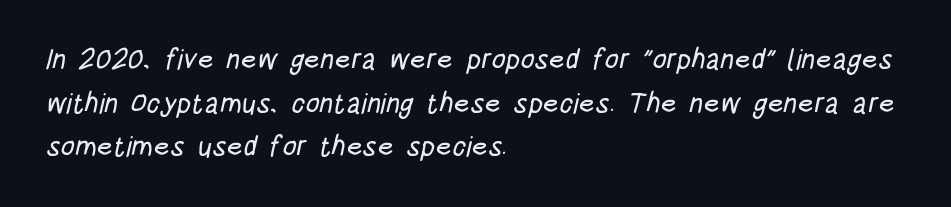
Q: Is the typeface a serif or a sans-serif typeface? A: Sans-serif.
Q: Is the text underlined? A: No.
Q: How is the paragraph aligned? A: Left-aligned.
Q: Is the spacing between letters normal or unusually wide? A: Normal.
Q: Is the spacing between lines tight, normal or loose? A: Normal.
Q: Width (condensed, normal, or wide)? A: Condensed.
Q: Stroke contrast? A: Low.
Q: x-height? A: Large.
Q: Monospaced? A: No.
